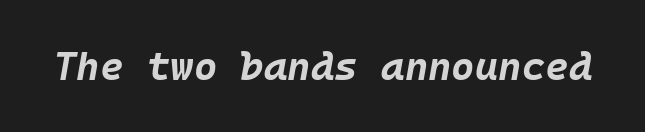
The image shows 40 px bold type, italic (leaning right), monospaced; set normal letter spacing, not underlined; low stroke contrast and a large x-height.
